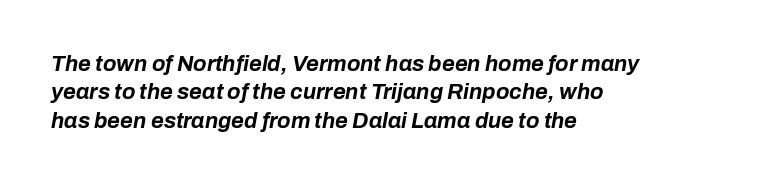
No word sits above an underline. Thick stems and heavy bowls — unmistakably bold. The text carries the slant typical of an italic or oblique font. All the whitespace from short lines collects on the right. The type is set solid horizontally, with unmodified tracking.
